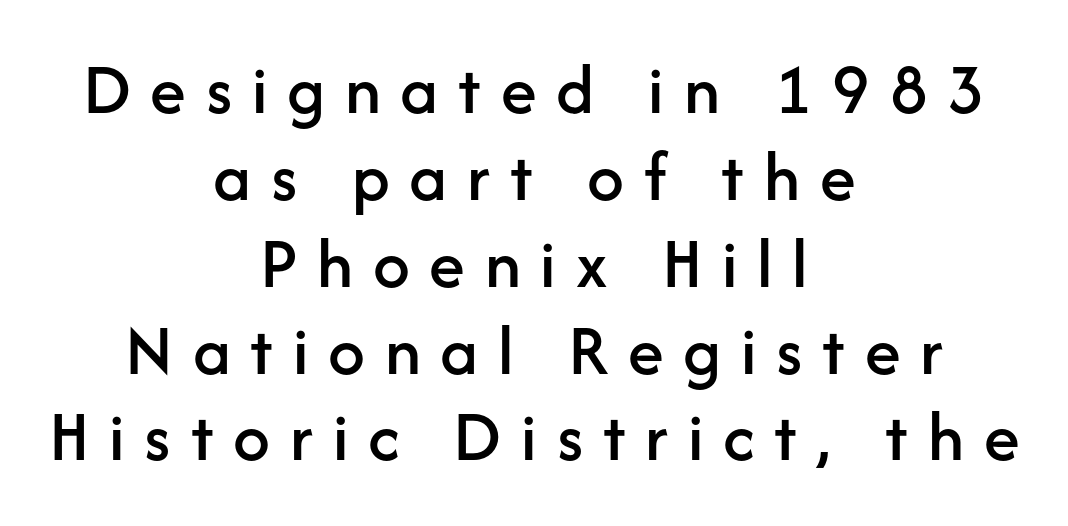
The image shows 73 px sans-serif type, upright; set centered, line spacing 1.19x, unusually wide letter spacing (+0.27 em), not underlined; low stroke contrast and a medium x-height.
